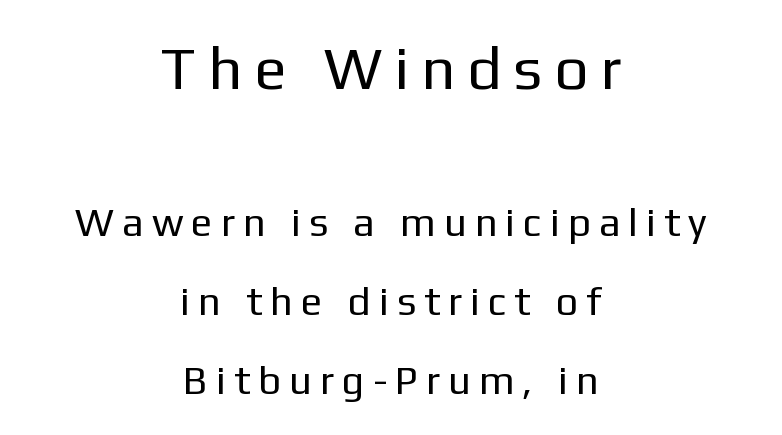
Q: Is the text bold? A: No.
Q: Is the text italic (slanted)? A: No, it is upright.
Q: Is the typeface a serif or a sans-serif typeface? A: Sans-serif.
Q: Is the text underlined? A: No.
Q: How is the paragraph aligned? A: Centered.
Q: Is the spacing between letters normal or unusually wide? A: Unusually wide.
Q: Is the spacing between lines tight, normal or loose? A: Loose.
Q: Which block of text is set in a larger size, the first (top) or the second (bottom)? A: The first (top) one.
Q: Width (condensed, normal, or wide)? A: Normal.
Q: Stroke contrast? A: Low.
Q: x-height? A: Medium.
Q: Monospaced? A: No.
